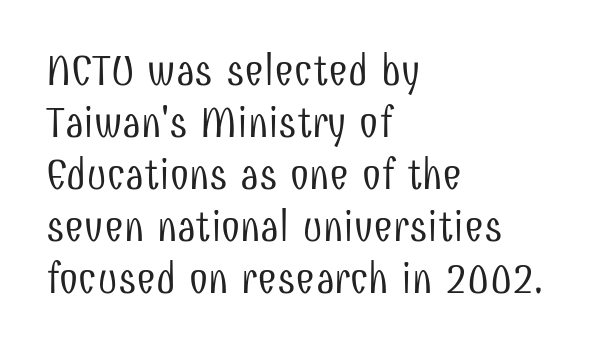
The image shows 43 px light, condensed sans-serif type, upright; set left-aligned, line spacing 1.21x, normal letter spacing, not underlined; low stroke contrast and a medium x-height.
